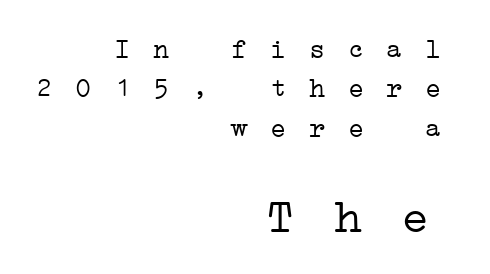
The image shows 47 px light, wide serif type, monospaced; set right-aligned, normal line spacing (1.46x), unusually wide letter spacing (+0.24 em), not underlined; the second (bottom) block is 1.74x larger; low stroke contrast and a medium x-height.
